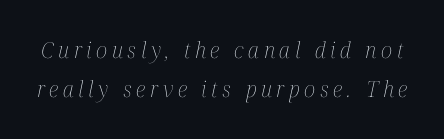
Ink coverage per letter is moderate at most. Slant detected: the letters are inclined. A typesetter would call this heavily tracked-out type. The strip under each line holds only bare page.
